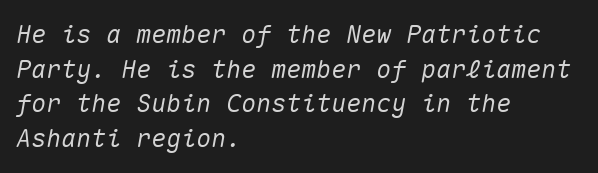
{"italic": "yes", "lean": "right", "slant_degrees": 10, "underline": "no", "align": "left", "line_spacing": "normal", "line_spacing_ratio": 1.39, "letter_spacing": "normal", "letter_spacing_em": 0.0, "glyph_px": 25}
